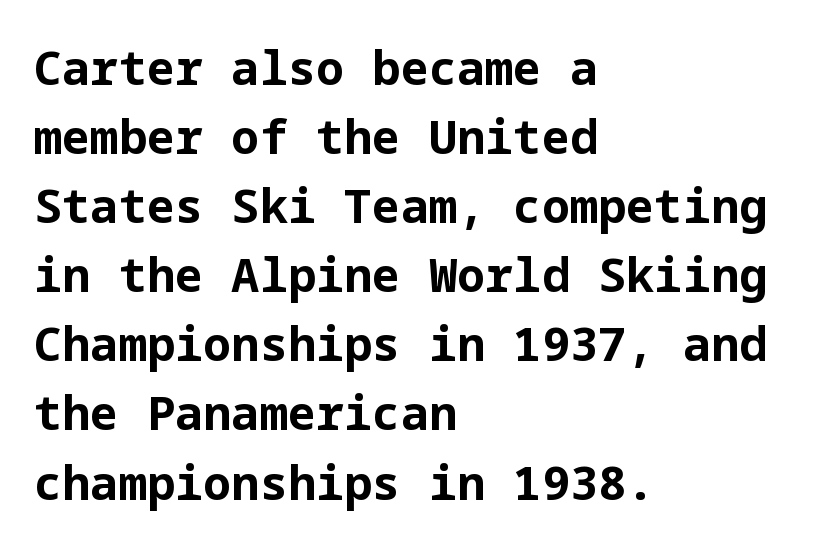
Q: Is the text bold? A: Yes.
Q: Is the text italic (slanted)? A: No, it is upright.
Q: Is the typeface a serif or a sans-serif typeface? A: Sans-serif.
Q: Is the text underlined? A: No.
Q: How is the paragraph aligned? A: Left-aligned.
Q: Is the spacing between letters normal or unusually wide? A: Normal.
Q: Is the spacing between lines tight, normal or loose? A: Normal.
Q: Width (condensed, normal, or wide)? A: Normal.
Q: Stroke contrast? A: Low.
Q: x-height? A: Medium.
